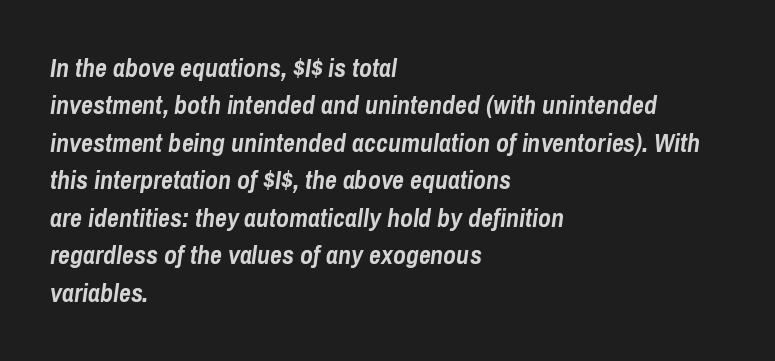
The image shows 26 px bold type, italic (leaning right); set left-aligned, normal line spacing (1.44x), normal letter spacing, not underlined.
